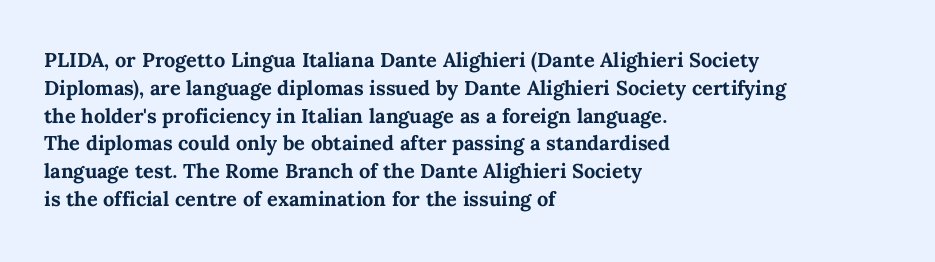
{"italic": "no", "bold": "yes", "underline": "no", "align": "left", "line_spacing": "normal", "line_spacing_ratio": 1.39, "letter_spacing": "normal", "letter_spacing_em": 0.0, "glyph_px": 20}
